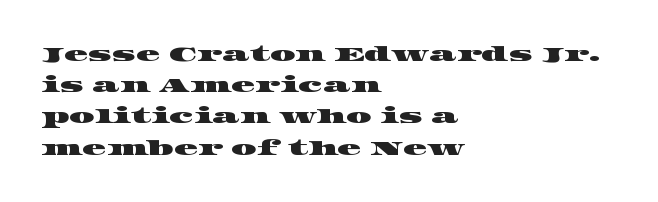
If you drew a ruler down the left edge, every line would touch it. Regular leading. Only glyphs here, with clear space below each row. Each word holds together tightly as a unit, with standard inter-letter gaps.
